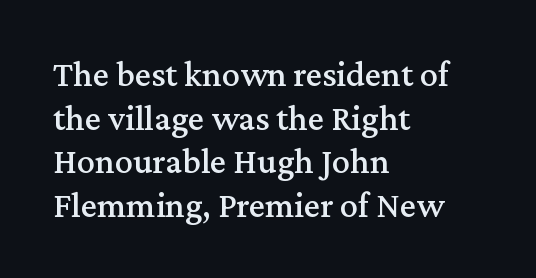
The image shows 36 px serif type, upright; set left-aligned, line spacing 1.21x, normal letter spacing, not underlined; medium stroke contrast and a medium x-height.
